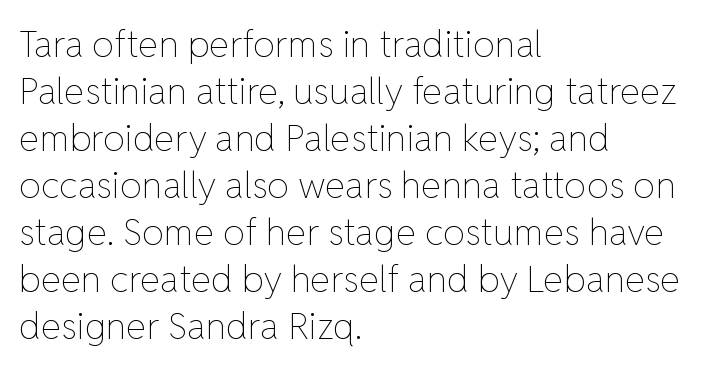
Q: Is the text bold? A: No.
Q: Is the text italic (slanted)? A: No, it is upright.
Q: Is the text underlined? A: No.
Q: How is the paragraph aligned? A: Left-aligned.
Q: Is the spacing between letters normal or unusually wide? A: Normal.
Q: Is the spacing between lines tight, normal or loose? A: Normal.
Q: Width (condensed, normal, or wide)? A: Normal.
Q: Stroke contrast? A: Low.
Q: x-height? A: Medium.
Q: Monospaced? A: No.
